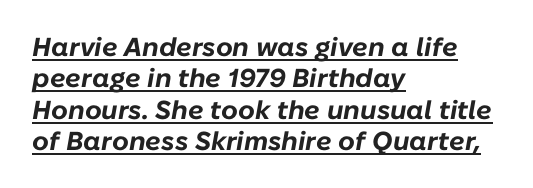
Q: Is the text bold? A: Yes.
Q: Is the text italic (slanted)? A: Yes, it leans right by about 10 degrees.
Q: Is the text underlined? A: Yes.
Q: How is the paragraph aligned? A: Left-aligned.
Q: Is the spacing between letters normal or unusually wide? A: Normal.
